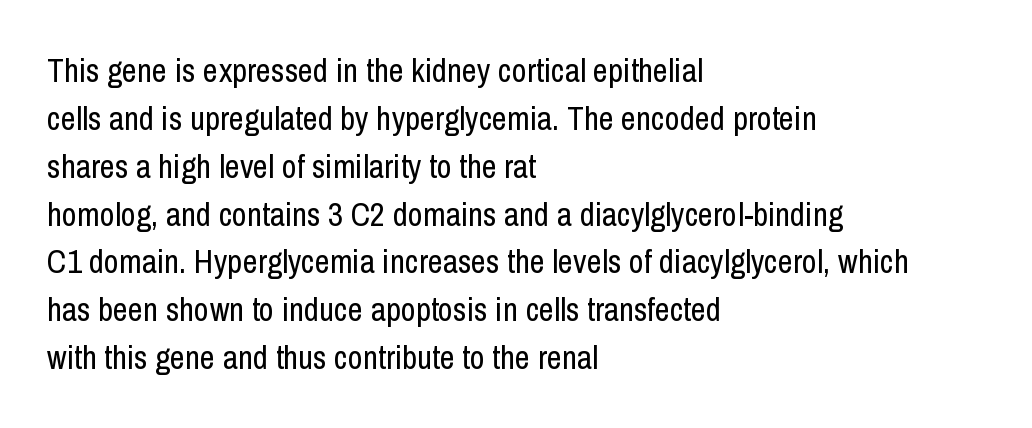
{"serif": "no", "italic": "no", "bold": "no", "weight": "regular", "width": "condensed", "stroke_contrast": "low", "x_height": "medium", "monospaced": "no", "underline": "no", "align": "left", "line_spacing": "normal", "line_spacing_ratio": 1.45, "letter_spacing": "normal", "letter_spacing_em": 0.0, "glyph_px": 33}
